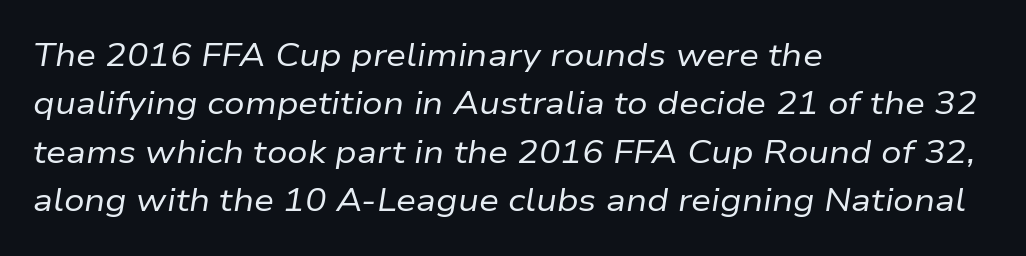
Casual observation: everything's shoved over to the left. Looks like regular typesetting: each glyph gets only the width it needs. On a weight scale, this lands at 450 or below. Every character sits at an angle, as italics do. The space between consecutive lines is moderate. Nobody touched the tracking dial on this one.
